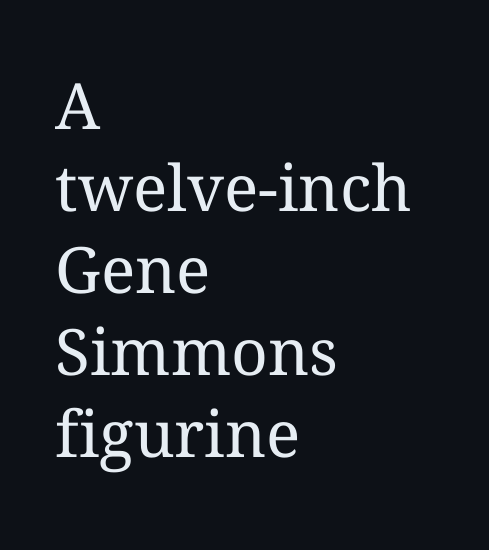
Stems here are at most as thick as an everyday book face. The gaps between neighbouring characters are ordinary and unremarkable. Evenly set lines give the paragraph a standard silhouette. Any mark beneath the type? The region is blank. Is this a fixed-width face? No — the glyphs have proportional, varying widths. No italicization has been applied; the sample stays upright.
